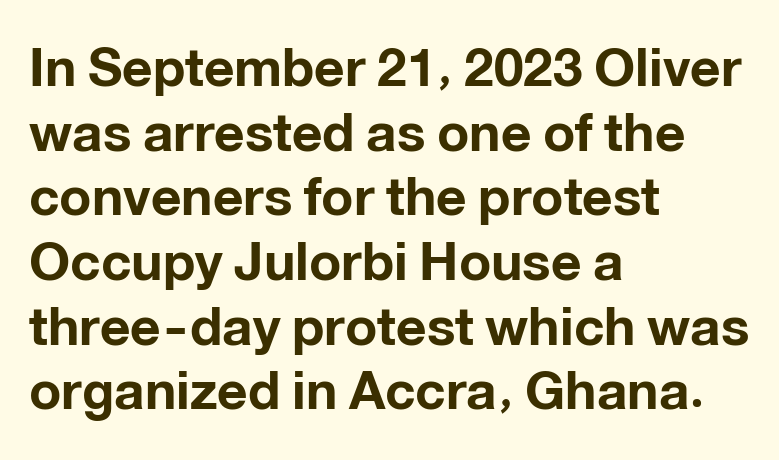
{"serif": "no", "italic": "no", "bold": "yes", "weight": "bold", "width": "normal", "stroke_contrast": "low", "x_height": "medium", "monospaced": "no", "underline": "no", "align": "left", "line_spacing_ratio": 1.22, "letter_spacing": "normal", "letter_spacing_em": 0.0, "glyph_px": 53}
